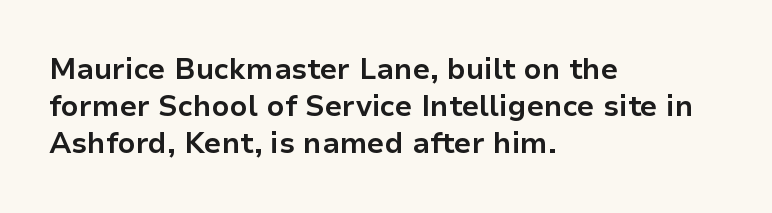
{"serif": "no", "italic": "no", "bold": "yes", "weight": "bold", "width": "normal", "stroke_contrast": "low", "x_height": "medium", "monospaced": "no", "underline": "no", "align": "left", "line_spacing": "normal", "line_spacing_ratio": 1.27, "letter_spacing": "normal", "letter_spacing_em": 0.0, "glyph_px": 29}
